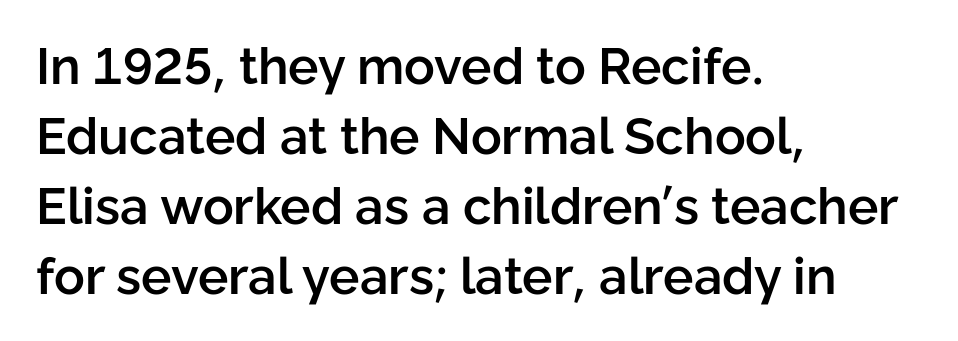
Q: Is the text bold? A: Semi-bold.
Q: Is the text italic (slanted)? A: No, it is upright.
Q: Is the typeface a serif or a sans-serif typeface? A: Sans-serif.
Q: Is the text underlined? A: No.
Q: How is the paragraph aligned? A: Left-aligned.
Q: Is the spacing between letters normal or unusually wide? A: Normal.
Q: Is the spacing between lines tight, normal or loose? A: Normal.
Q: Width (condensed, normal, or wide)? A: Normal.
Q: Stroke contrast? A: Low.
Q: x-height? A: Medium.
Q: Monospaced? A: No.
